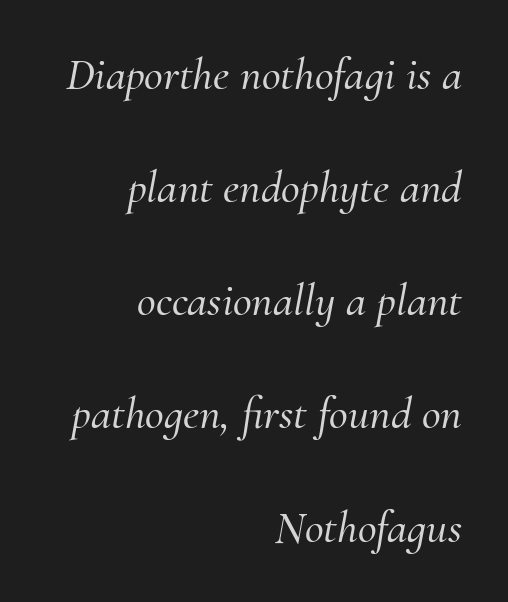
Old-style or modern, the face here clearly has serifs. The rendering anchors every line to the right-hand side. Reading down the column, the eye jumps a long way to each next line. You could not count columns in this text — the font is proportionally spaced. The glyphs look as if they've been sheared to an angle.
